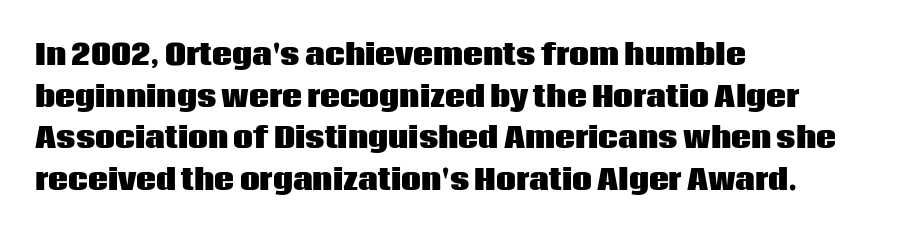
{"serif": "no", "italic": "no", "bold": "yes", "weight": "heavy", "width": "normal", "stroke_contrast": "low", "x_height": "large", "monospaced": "no", "underline": "no", "align": "left", "line_spacing": "normal", "line_spacing_ratio": 1.49, "letter_spacing": "normal", "letter_spacing_em": 0.0, "glyph_px": 28}
